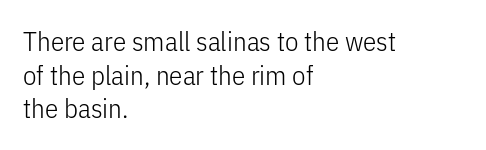
{"italic": "no", "bold": "no", "underline": "no", "align": "left", "line_spacing": "normal", "line_spacing_ratio": 1.25, "letter_spacing": "normal", "letter_spacing_em": 0.0, "glyph_px": 27}
